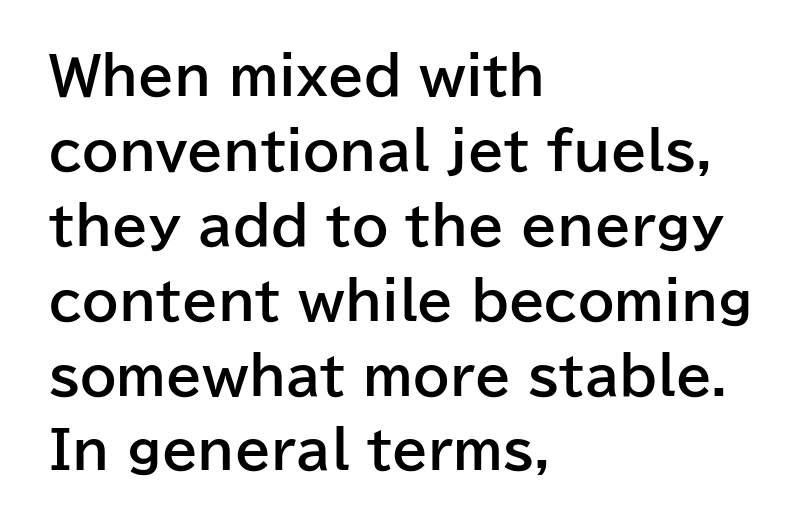
The image shows 52 px bold sans-serif type, upright; set left-aligned, normal line spacing (1.44x), normal letter spacing, not underlined; low stroke contrast and a medium x-height.
